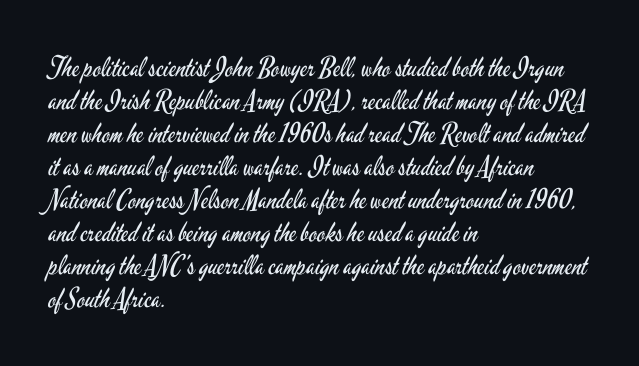
{"bold": "no", "underline": "no", "align": "left", "line_spacing_ratio": 1.22, "letter_spacing": "normal", "letter_spacing_em": 0.0, "glyph_px": 27}
